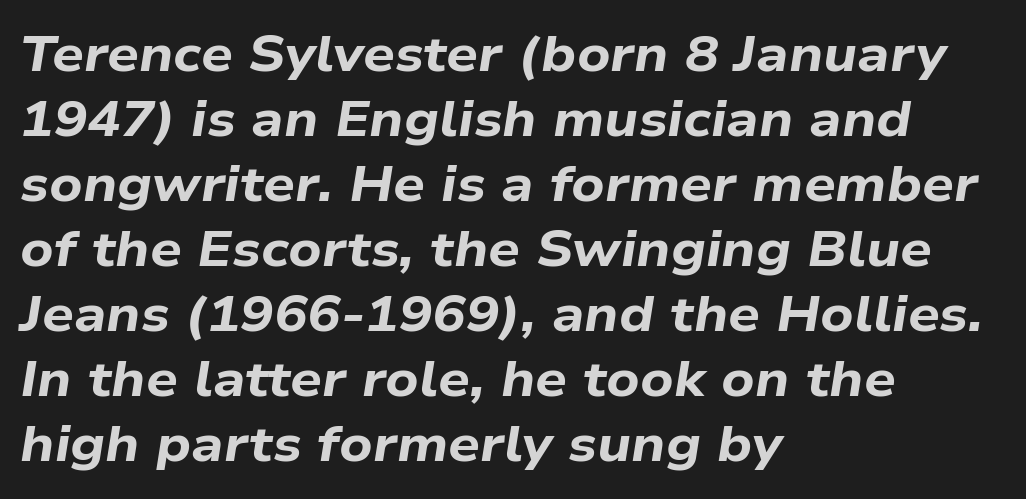
{"italic": "yes", "lean": "right", "slant_degrees": 9, "bold": "yes", "weight": "bold", "width": "wide", "stroke_contrast": "low", "x_height": "medium", "monospaced": "no", "underline": "no", "align": "left", "line_spacing": "normal", "line_spacing_ratio": 1.3, "letter_spacing": "normal", "letter_spacing_em": 0.0, "glyph_px": 50}
